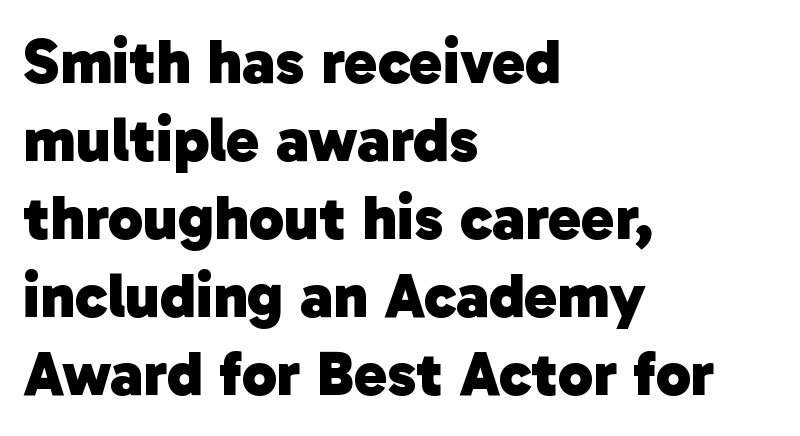
Here the glyphs are tracked normally, forming tight word shapes. Horizontally, the lines are justified to the leading edge only. The gap between lines stays unmarked. Are there feet on the stems? There aren't — it's a sans. Character widths vary here, with narrow letters taking less room than wide ones.
